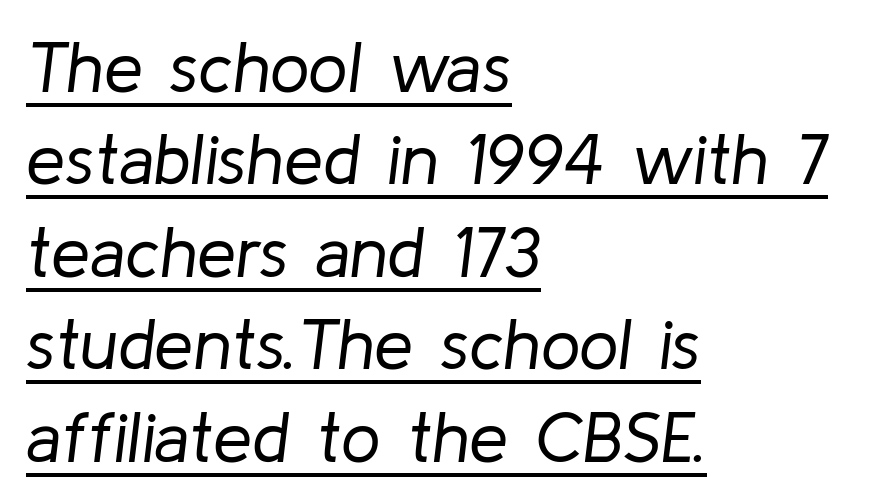
The image shows 70 px regular-weight type, italic (leaning right); set left-aligned, normal line spacing (1.32x), normal letter spacing, underlined; low stroke contrast and a medium x-height.
